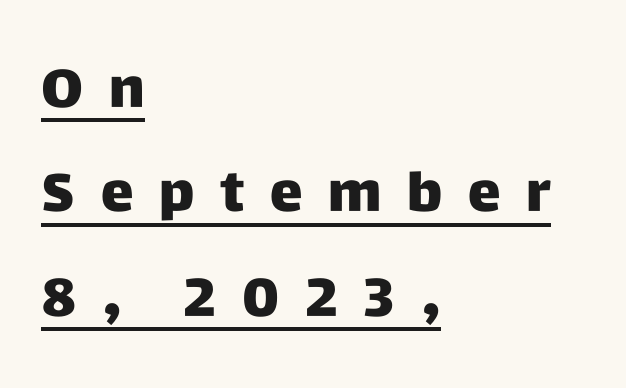
{"serif": "no", "italic": "no", "bold": "yes", "weight": "heavy", "width": "normal", "stroke_contrast": "low", "x_height": "large", "monospaced": "no", "underline": "yes", "align": "left", "line_spacing": "loose", "line_spacing_ratio": 1.9, "letter_spacing": "wide", "letter_spacing_em": 0.47, "glyph_px": 55}
